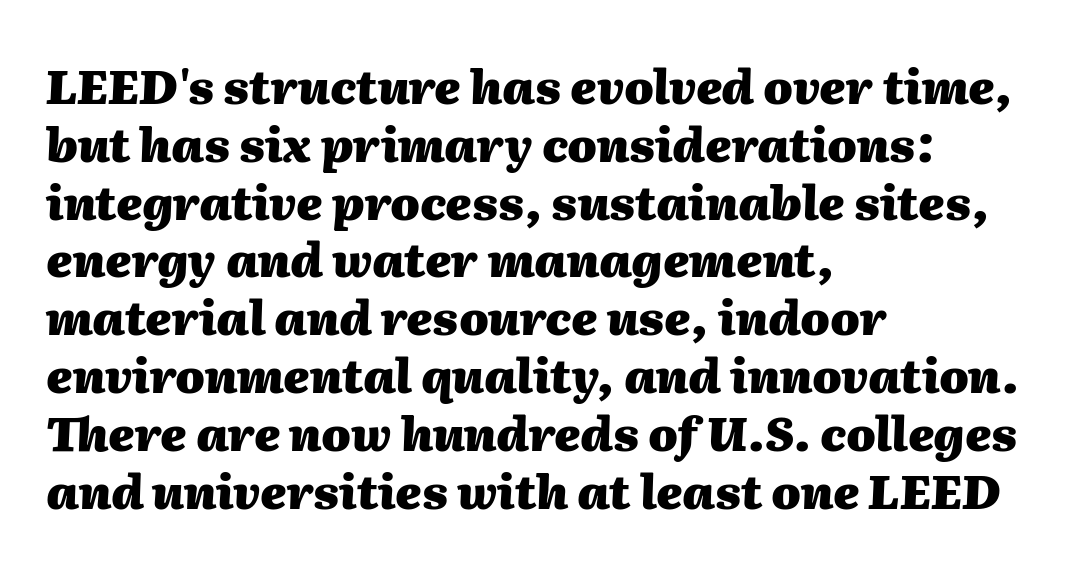
Q: Is the text bold? A: Yes.
Q: Is the text italic (slanted)? A: Yes, it leans right by about 2 degrees.
Q: Is the text underlined? A: No.
Q: How is the paragraph aligned? A: Left-aligned.
Q: Is the spacing between letters normal or unusually wide? A: Normal.
Q: Width (condensed, normal, or wide)? A: Normal.
Q: Stroke contrast? A: Medium.
Q: x-height? A: Medium.
Q: Monospaced? A: No.
